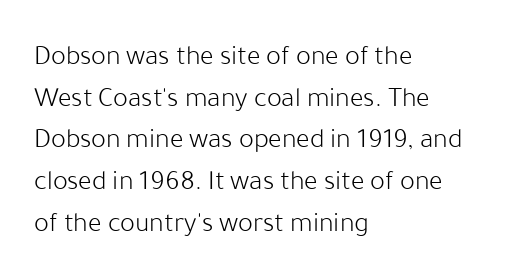
Q: Is the text bold? A: No.
Q: Is the text italic (slanted)? A: No, it is upright.
Q: Is the typeface a serif or a sans-serif typeface? A: Sans-serif.
Q: Is the text underlined? A: No.
Q: How is the paragraph aligned? A: Left-aligned.
Q: Is the spacing between letters normal or unusually wide? A: Normal.
Q: Is the spacing between lines tight, normal or loose? A: Normal.
Q: Width (condensed, normal, or wide)? A: Normal.
Q: Stroke contrast? A: Low.
Q: x-height? A: Medium.
Q: Monospaced? A: No.
